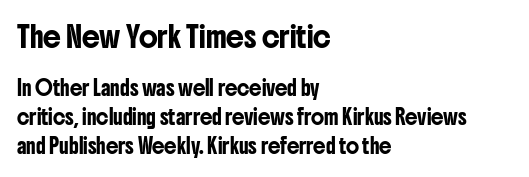
The image shows 20 px text type, upright; set left-aligned, loose line spacing (2.06x), normal letter spacing, not underlined; the first (top) block is 1.43x larger.
